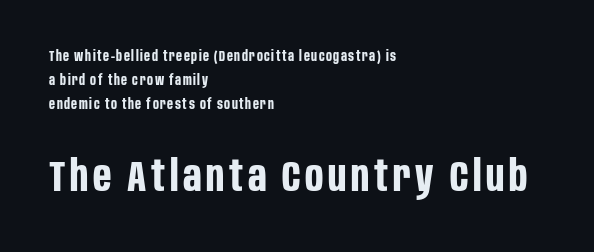
Q: Is the text bold? A: Yes.
Q: Is the text italic (slanted)? A: No, it is upright.
Q: Is the typeface a serif or a sans-serif typeface? A: Sans-serif.
Q: Is the text underlined? A: No.
Q: How is the paragraph aligned? A: Left-aligned.
Q: Which block of text is set in a larger size, the first (top) or the second (bottom)? A: The second (bottom) one.
Q: Width (condensed, normal, or wide)? A: Condensed.
Q: Stroke contrast? A: Low.
Q: x-height? A: Large.
Q: Monospaced? A: No.
